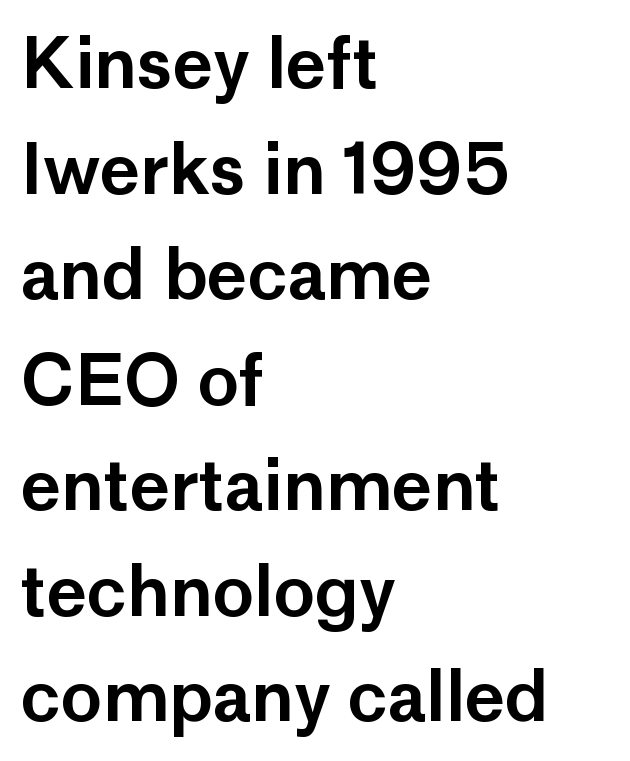
The designer went with a sans here, leaving each stem footless. Each line starts at the same left margin while the right side varies. This is the regular roman posture of the typeface. The line texture is even and compact thanks to regular tracking. The face used here is proportionally spaced, like ordinary book or web type.
